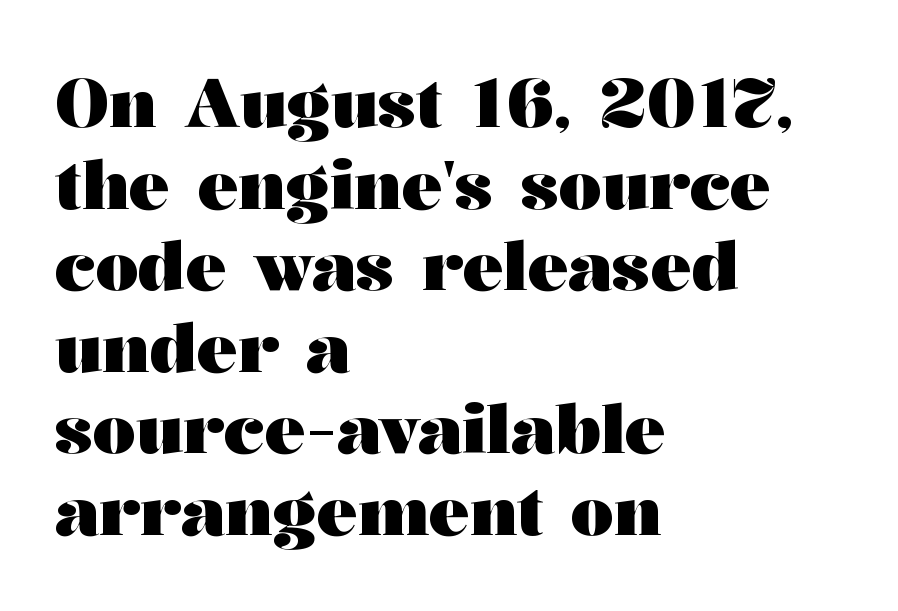
The image shows 68 px heavy, wide serif type, upright; set left-aligned, line spacing 1.2x, normal letter spacing, not underlined; medium stroke contrast and a medium x-height.
